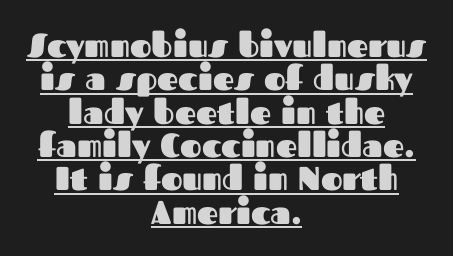
Q: Is the text bold? A: Yes.
Q: Is the text italic (slanted)? A: No, it is upright.
Q: Is the typeface a serif or a sans-serif typeface? A: Sans-serif.
Q: Is the text underlined? A: Yes.
Q: How is the paragraph aligned? A: Centered.
Q: Is the spacing between letters normal or unusually wide? A: Normal.
Q: Is the spacing between lines tight, normal or loose? A: Tight.
Q: Width (condensed, normal, or wide)? A: Normal.
Q: Stroke contrast? A: Medium.
Q: x-height? A: Medium.
Q: Monospaced? A: No.
